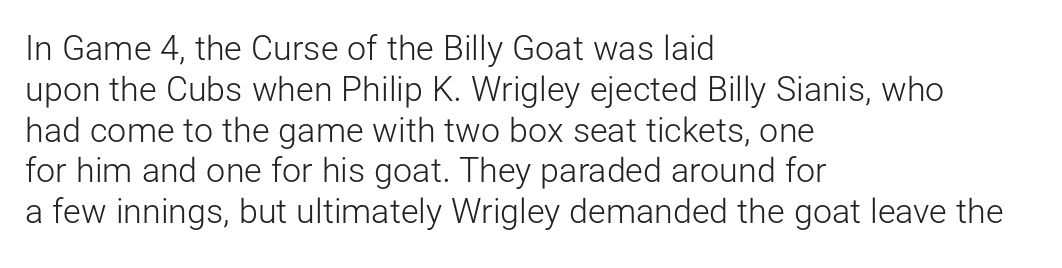
Italic? Not at all — the glyphs are vertical. Caption: face not bold, strokes unweighted. This sample is left-justified, so line endings fall wherever the words run out. Note the varied advance widths — an 'i' is clearly narrower than an 'm'. This rendering employs a face without finishing strokes, i.e., a sans-serif.
